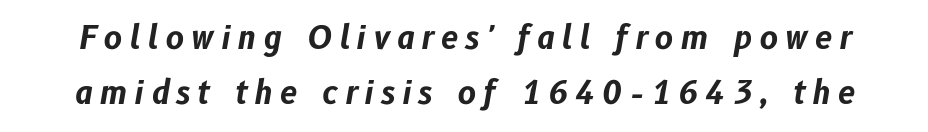
Character widths vary here, with narrow letters taking less room than wide ones. The letters are slanted; this is an italic face. The face used here is rendered with a markedly widened letterfit. The specimen omits any rule beneath the text block's lines.
